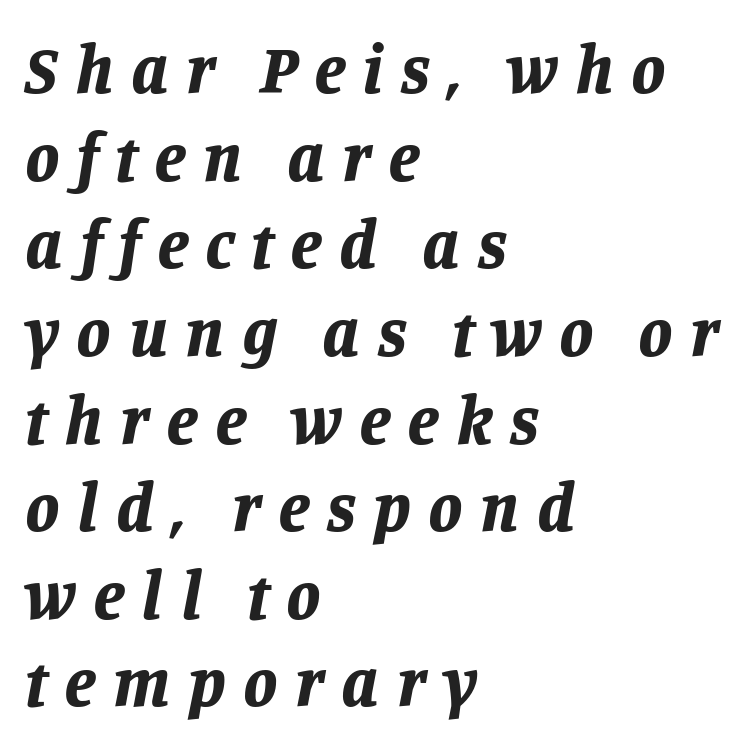
The passage shown leans; its letterforms are oblique. Descenders hang freely into open space. How are the letters spaced? Widely, with obvious added tracking. Compared with an ordinary text face, these strokes are far heavier — a full bold. Students, observe: this is what conventionally led text looks like. The compositor pushed each line to the left boundary.
